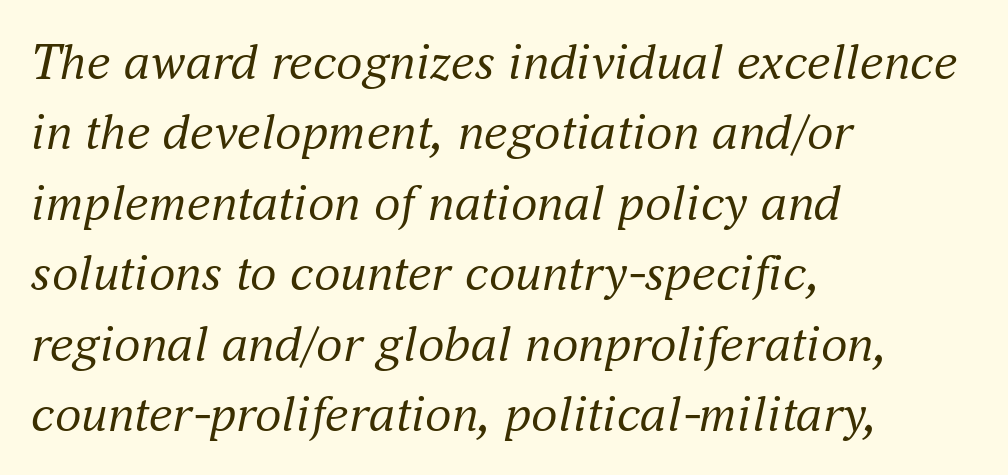
The face used here is proportionally spaced, like ordinary book or web type. The space beneath each line is pristine and unruled. The passage shown has conventional tracking throughout. The leading is moderate, giving the passage an even texture.
